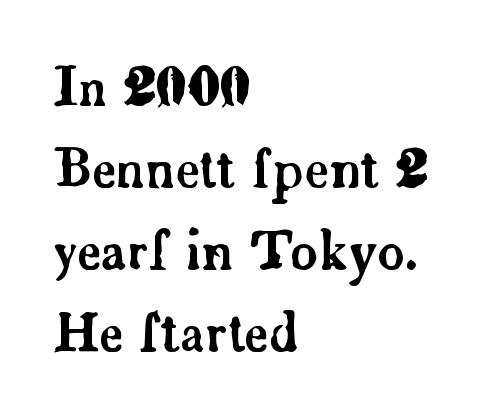
Is the block centered? No — it sits flush against the left margin. Posture: straight, roman, zero tilt. Letterform terminals end in serifs throughout the passage. Default kerning and tracking; the words read as compact shapes.
